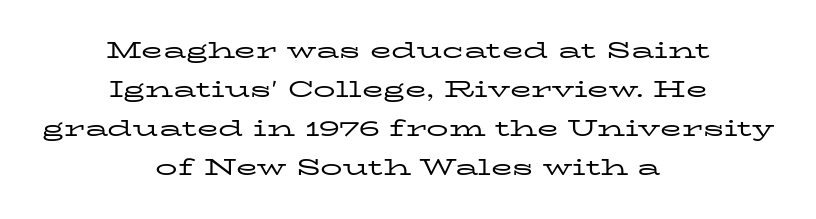
{"italic": "no", "bold": "no", "underline": "no", "align": "center", "line_spacing_ratio": 1.78, "letter_spacing": "normal", "letter_spacing_em": 0.0, "glyph_px": 22}
